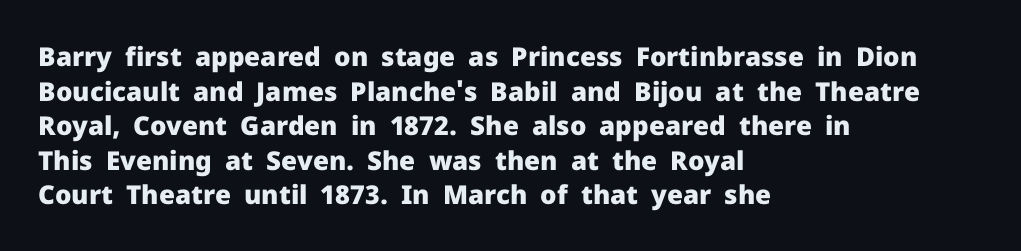
The image shows 26 px bold type, upright; set left-aligned, normal line spacing (1.33x), normal letter spacing, not underlined.
